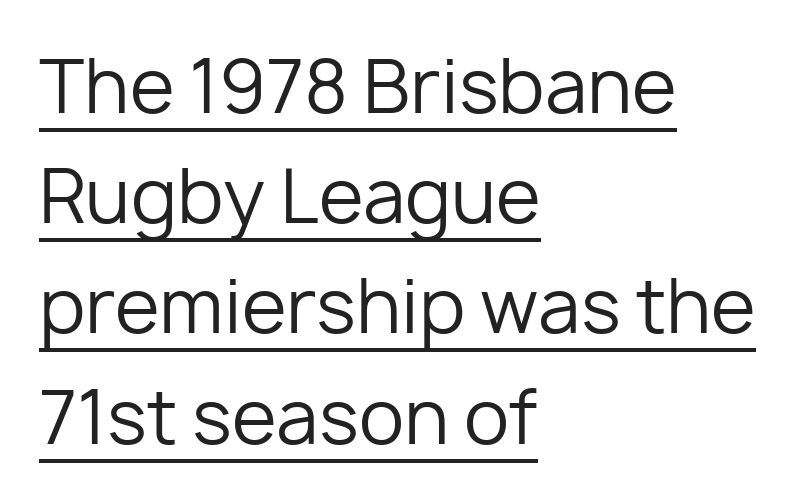
The rendering uses natural spacing where letterforms have individual widths. Is there much room between lines? A standard amount, neither cramped nor airy. The passage shown is not bold in any degree. The lettering holds an erect, upright posture throughout. Does extra space separate the letters? No, they use regular spacing. Classification — sans serif.
